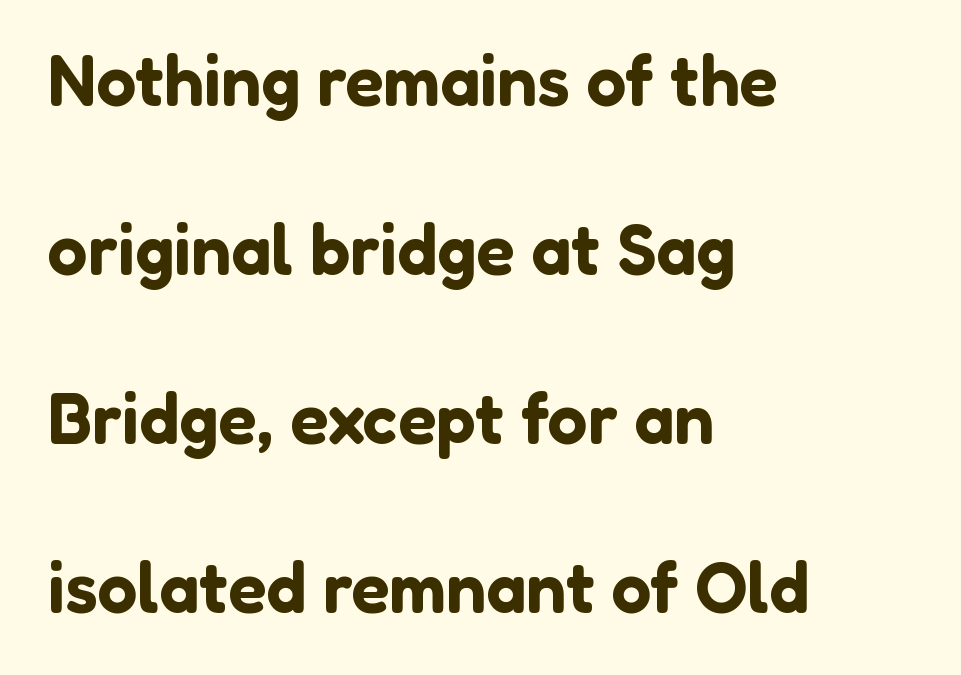
Q: Is the text italic (slanted)? A: No, it is upright.
Q: Is the typeface a serif or a sans-serif typeface? A: Sans-serif.
Q: Is the text underlined? A: No.
Q: How is the paragraph aligned? A: Left-aligned.
Q: Is the spacing between letters normal or unusually wide? A: Normal.
Q: Is the spacing between lines tight, normal or loose? A: Loose.
Q: Width (condensed, normal, or wide)? A: Normal.
Q: Stroke contrast? A: Low.
Q: x-height? A: Medium.
Q: Monospaced? A: No.
